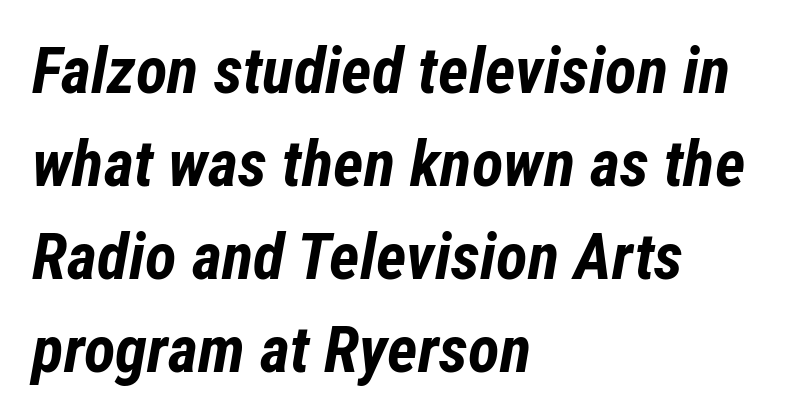
Weight: bold. Notice how descenders clear the ascenders below comfortably — that's standard leading. Slant detected: the letters are inclined. Underlining? Definitely not there.
